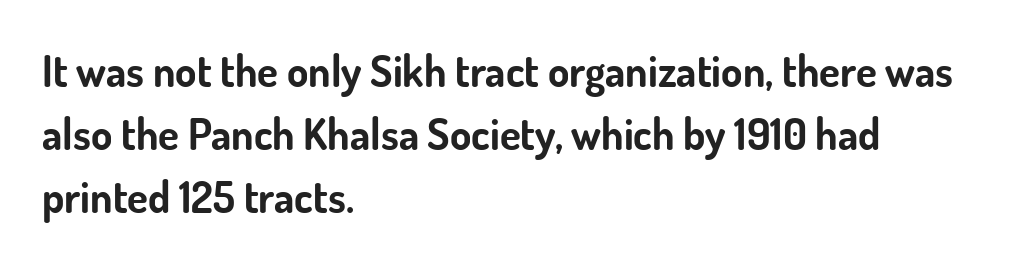
The image shows 43 px bold sans-serif type, upright; set left-aligned, normal line spacing (1.47x), normal letter spacing, not underlined; low stroke contrast and a small x-height.
